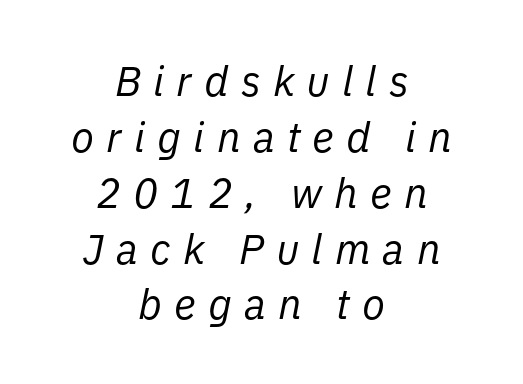
{"italic": "yes", "lean": "right", "slant_degrees": 11, "bold": "no", "weight": "regular", "width": "normal", "stroke_contrast": "low", "x_height": "medium", "monospaced": "no", "underline": "no", "align": "center", "line_spacing": "normal", "line_spacing_ratio": 1.33, "letter_spacing": "wide", "letter_spacing_em": 0.29, "glyph_px": 42}
